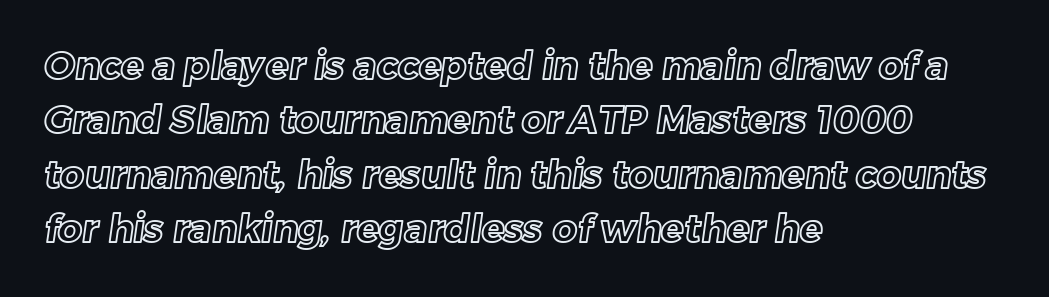
{"width": "normal", "x_height": "medium", "monospaced": "no", "underline": "no", "align": "left", "line_spacing": "normal", "line_spacing_ratio": 1.43, "letter_spacing": "normal", "letter_spacing_em": 0.0, "glyph_px": 38}
